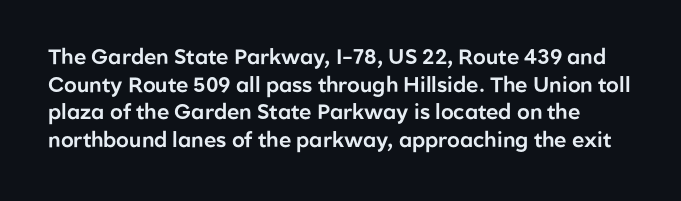
The image shows 21 px text type, upright; set normal line spacing (1.31x), normal letter spacing, not underlined.
